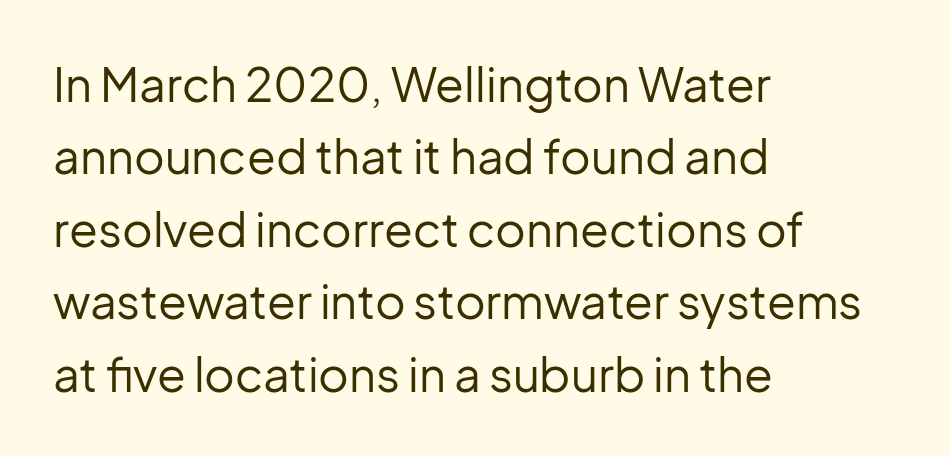
The image shows 47 px regular-weight sans-serif type, upright; set left-aligned, normal line spacing (1.54x), normal letter spacing, not underlined; low stroke contrast and a medium x-height.
